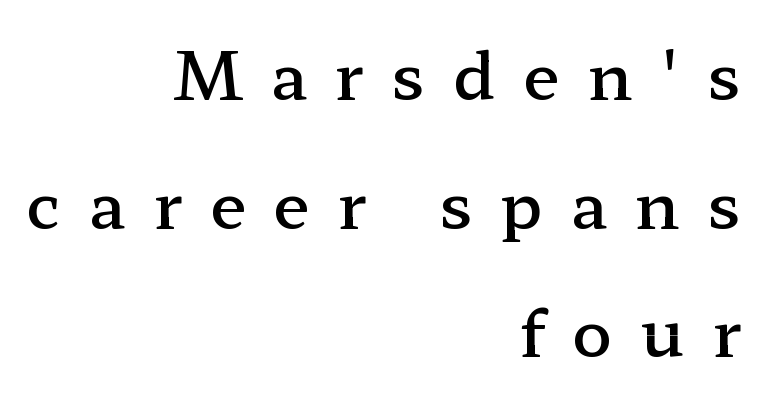
{"serif": "yes", "italic": "no", "bold": "semi", "weight": "semibold", "width": "wide", "stroke_contrast": "low", "x_height": "medium", "monospaced": "no", "underline": "no", "align": "right", "line_spacing": "loose", "line_spacing_ratio": 1.95, "letter_spacing": "wide", "letter_spacing_em": 0.42, "glyph_px": 66}
